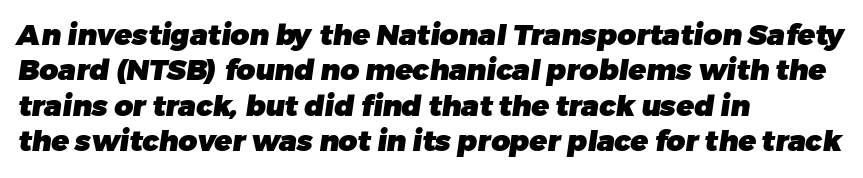
The image shows 29 px heavy sans-serif type; set left-aligned, line spacing 1.22x, normal letter spacing, not underlined; low stroke contrast and a medium x-height.
